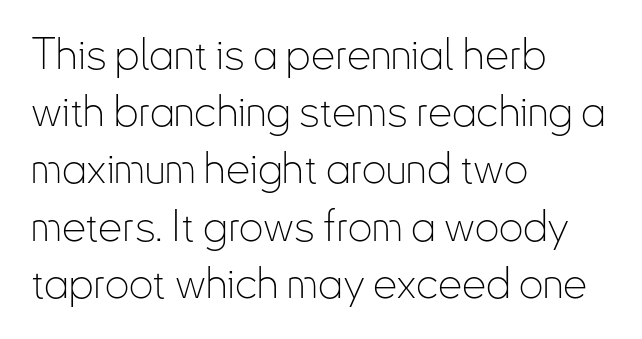
Is the letter spacing exaggerated? No — it looks like the ordinary default. This reads as an unemphasized weight, regular at the heaviest. Proportional: the letters do not fall into vertical columns. Unlike italic type, these characters show no tilt at all. Honestly, there is no underline to notice here at all. Honestly, the row spacing looks completely unremarkable.
